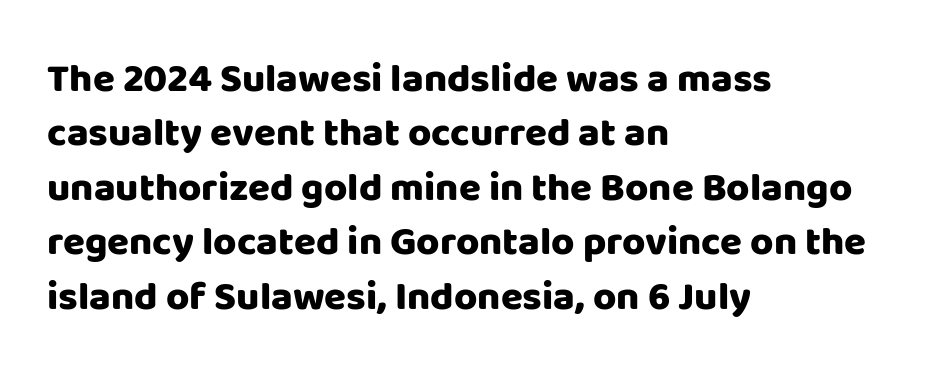
Q: Is the text bold? A: Yes.
Q: Is the text italic (slanted)? A: No, it is upright.
Q: Is the typeface a serif or a sans-serif typeface? A: Sans-serif.
Q: Is the text underlined? A: No.
Q: How is the paragraph aligned? A: Left-aligned.
Q: Is the spacing between letters normal or unusually wide? A: Normal.
Q: Is the spacing between lines tight, normal or loose? A: Normal.
Q: Width (condensed, normal, or wide)? A: Normal.
Q: Stroke contrast? A: Low.
Q: x-height? A: Large.
Q: Monospaced? A: No.
